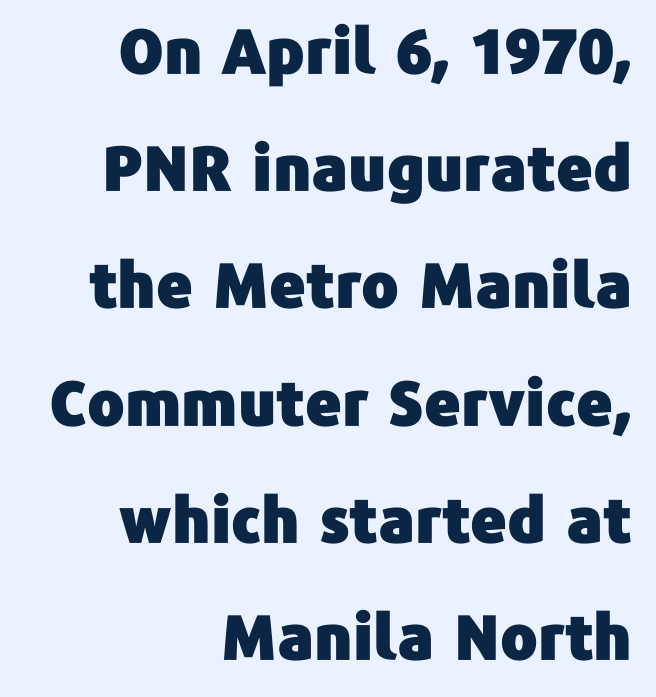
The image shows 62 px sans-serif type, upright; set right-aligned, line spacing 1.89x, normal letter spacing, not underlined; low stroke contrast and a medium x-height.
